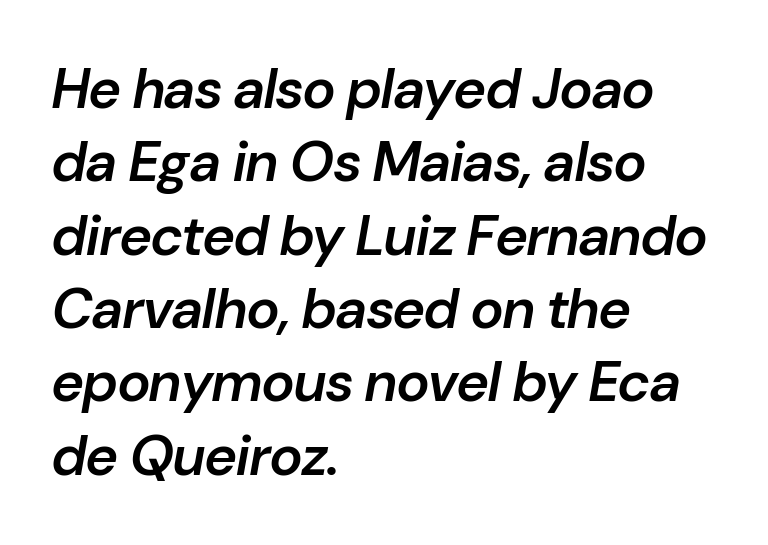
{"italic": "yes", "lean": "right", "slant_degrees": 10, "bold": "semi", "weight": "semibold", "width": "normal", "stroke_contrast": "low", "x_height": "medium", "monospaced": "no", "underline": "no", "align": "left", "line_spacing": "normal", "line_spacing_ratio": 1.31, "letter_spacing": "normal", "letter_spacing_em": 0.0, "glyph_px": 56}
